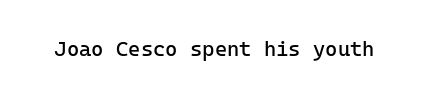
Q: Is the text bold? A: No.
Q: Is the text italic (slanted)? A: No, it is upright.
Q: Is the text underlined? A: No.
Q: Is the spacing between letters normal or unusually wide? A: Normal.
